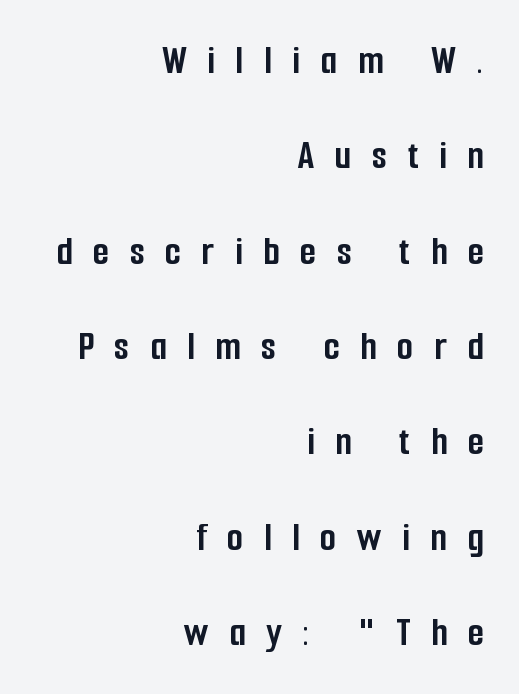
The image shows 42 px semibold, condensed sans-serif type, upright; set right-aligned, loose line spacing (2.27x), unusually wide letter spacing (+0.49 em), not underlined; low stroke contrast and a medium x-height.
